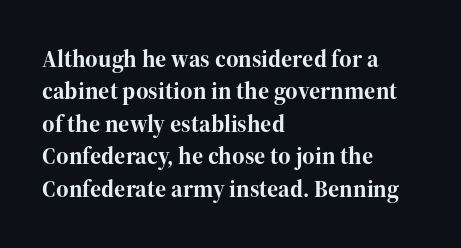
{"italic": "no", "bold": "yes", "underline": "no", "align": "left", "line_spacing": "normal", "line_spacing_ratio": 1.35, "letter_spacing": "normal", "letter_spacing_em": 0.0, "glyph_px": 24}
